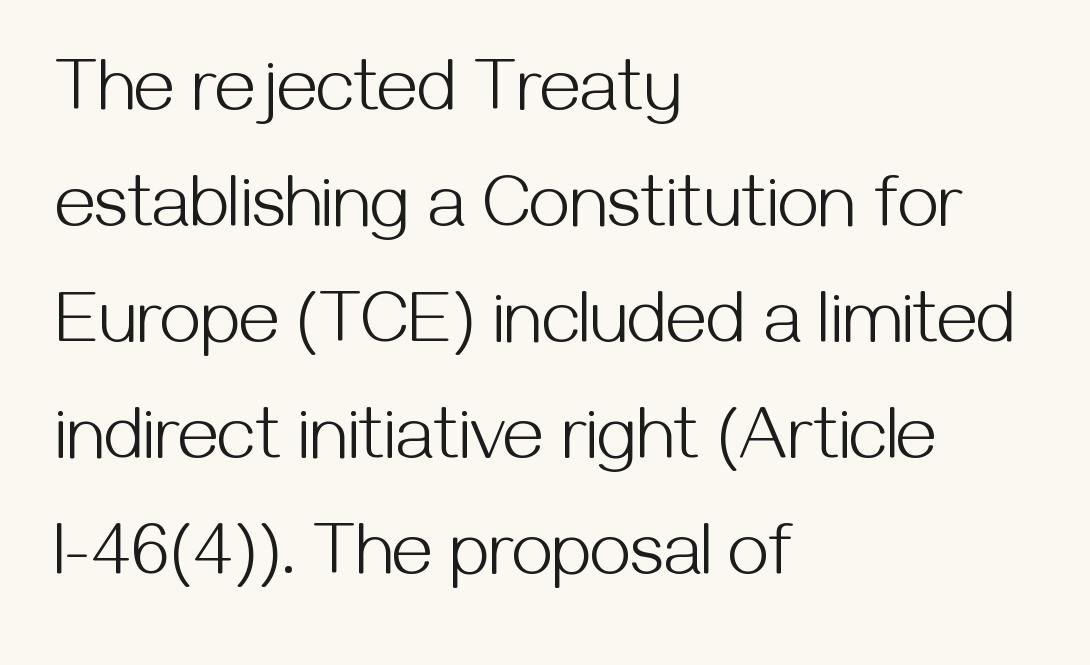
The image shows 73 px light sans-serif type, upright; set left-aligned, normal line spacing (1.59x), normal letter spacing, not underlined; medium stroke contrast and a medium x-height.
